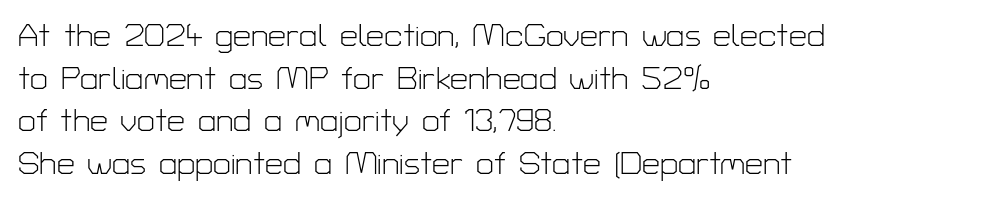
{"serif": "no", "italic": "no", "bold": "no", "weight": "light", "width": "normal", "stroke_contrast": "low", "x_height": "medium", "monospaced": "no", "underline": "no", "align": "left", "line_spacing": "normal", "line_spacing_ratio": 1.33, "letter_spacing": "normal", "letter_spacing_em": 0.0, "glyph_px": 32}
